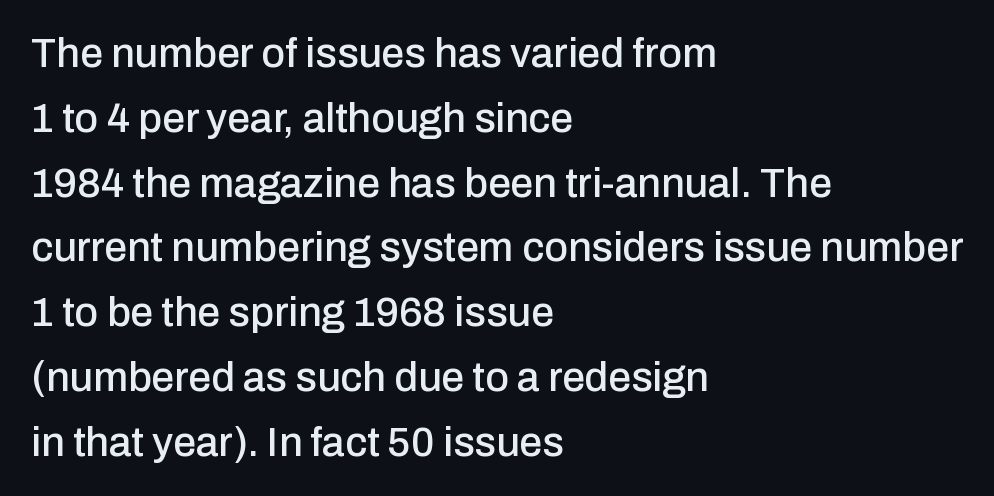
{"serif": "no", "italic": "no", "width": "normal", "stroke_contrast": "low", "x_height": "medium", "monospaced": "no", "underline": "no", "align": "left", "line_spacing": "normal", "line_spacing_ratio": 1.58, "letter_spacing": "normal", "letter_spacing_em": 0.0, "glyph_px": 41}
